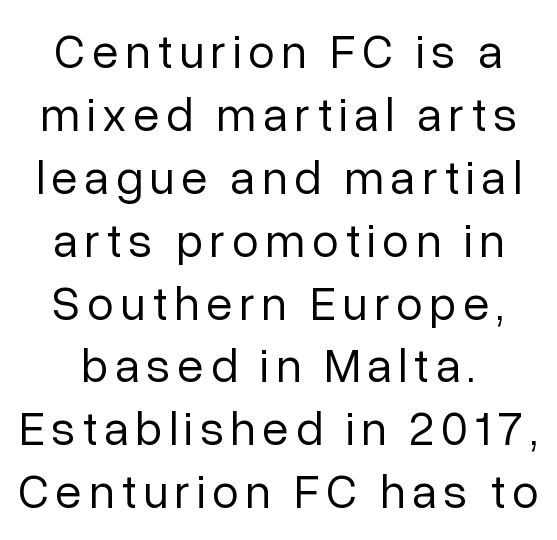
Q: Is the text bold? A: No.
Q: Is the text italic (slanted)? A: No, it is upright.
Q: Is the typeface a serif or a sans-serif typeface? A: Sans-serif.
Q: Is the text underlined? A: No.
Q: Is the spacing between lines tight, normal or loose? A: Normal.
Q: Width (condensed, normal, or wide)? A: Normal.
Q: Stroke contrast? A: Low.
Q: x-height? A: Medium.
Q: Monospaced? A: No.
